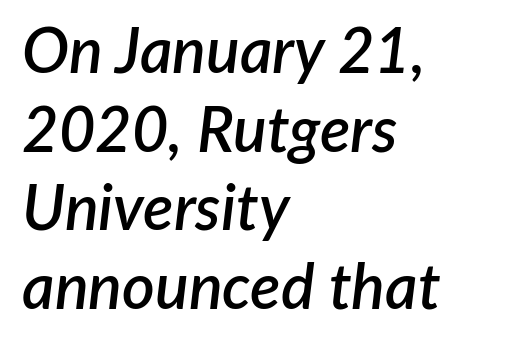
Slightly chunky letters — semibold, I'd say, not full bold. Proportional: the letters do not fall into vertical columns. Does the lettering tilt? It does — this is italic. The lines sit at an ordinary, default distance from one another. This sample is left-justified, so line endings fall wherever the words run out. Quick note: underline off.
